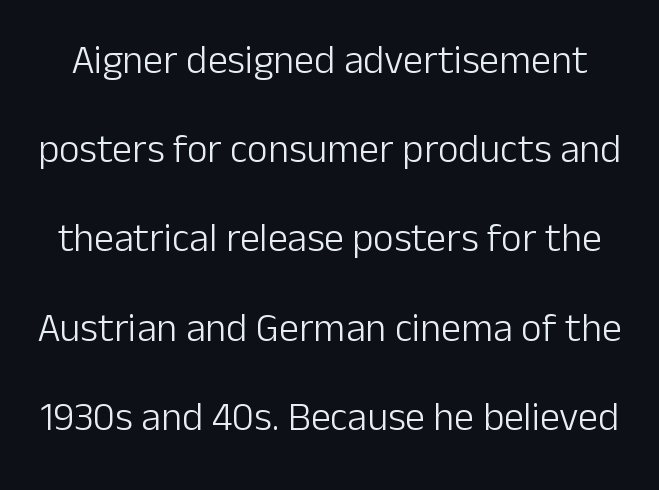
Q: Is the text bold? A: No.
Q: Is the text italic (slanted)? A: No, it is upright.
Q: Is the typeface a serif or a sans-serif typeface? A: Sans-serif.
Q: Is the text underlined? A: No.
Q: Is the spacing between letters normal or unusually wide? A: Normal.
Q: Is the spacing between lines tight, normal or loose? A: Loose.
Q: Width (condensed, normal, or wide)? A: Normal.
Q: Stroke contrast? A: Low.
Q: x-height? A: Medium.
Q: Monospaced? A: No.
